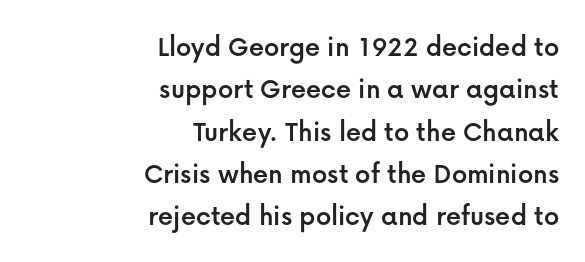
The image shows 30 px sans-serif type, upright; set right-aligned, normal line spacing (1.41x), normal letter spacing, not underlined; low stroke contrast and a medium x-height.
